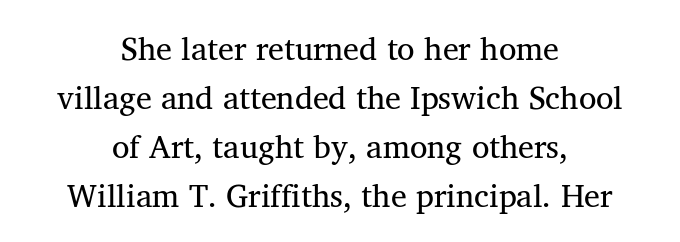
{"serif": "yes", "italic": "no", "bold": "no", "weight": "regular", "width": "normal", "stroke_contrast": "medium", "x_height": "medium", "monospaced": "no", "underline": "no", "align": "center", "line_spacing": "normal", "line_spacing_ratio": 1.53, "letter_spacing": "normal", "letter_spacing_em": 0.0, "glyph_px": 32}
